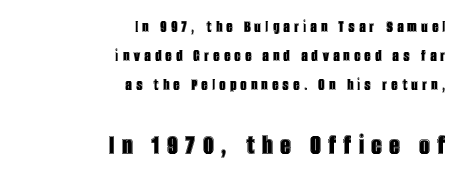
Posture: vertical. Letters rest on an invisible, unmarked baseline. A flush-right, rag-left setting is used for this passage. Bigger letters appear in the bottom chunk; the top chunk is reduced. This rendering widens character spacing well past its baseline value. Note the varied advance widths — an 'i' is clearly narrower than an 'm'.
